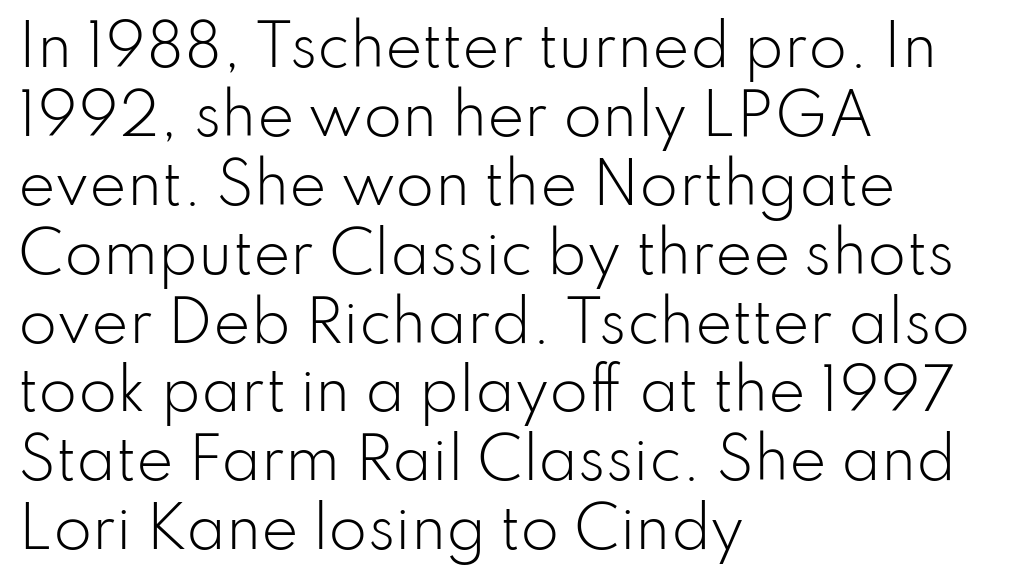
{"serif": "no", "italic": "no", "bold": "no", "weight": "light", "width": "normal", "stroke_contrast": "low", "x_height": "small", "monospaced": "no", "underline": "no", "align": "left", "line_spacing_ratio": 1.23, "letter_spacing": "normal", "letter_spacing_em": 0.0, "glyph_px": 56}
